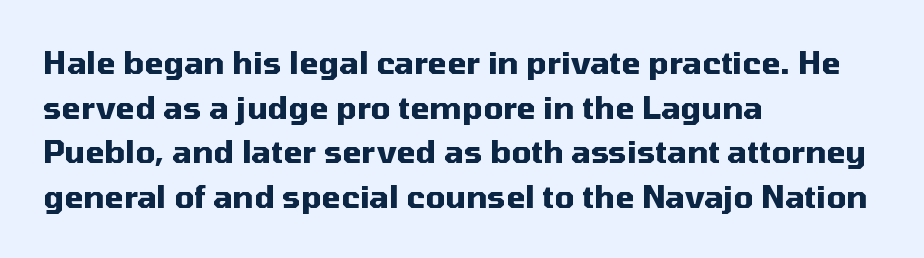
Q: Is the text bold? A: Yes.
Q: Is the text italic (slanted)? A: No, it is upright.
Q: Is the typeface a serif or a sans-serif typeface? A: Sans-serif.
Q: Is the text underlined? A: No.
Q: How is the paragraph aligned? A: Left-aligned.
Q: Is the spacing between letters normal or unusually wide? A: Normal.
Q: Is the spacing between lines tight, normal or loose? A: Normal.
Q: Width (condensed, normal, or wide)? A: Normal.
Q: Stroke contrast? A: Medium.
Q: x-height? A: Medium.
Q: Monospaced? A: No.
